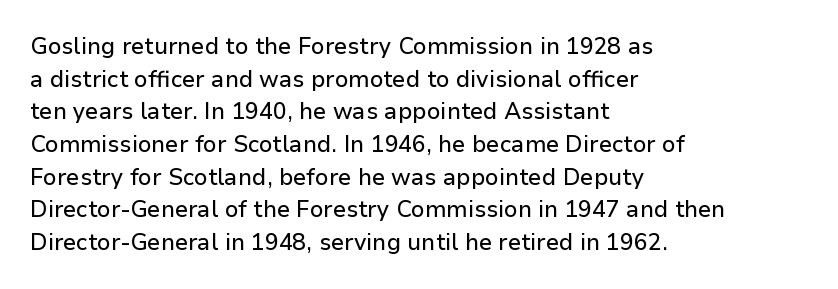
Q: Is the text italic (slanted)? A: No, it is upright.
Q: Is the text underlined? A: No.
Q: How is the paragraph aligned? A: Left-aligned.
Q: Is the spacing between letters normal or unusually wide? A: Normal.
Q: Is the spacing between lines tight, normal or loose? A: Normal.
